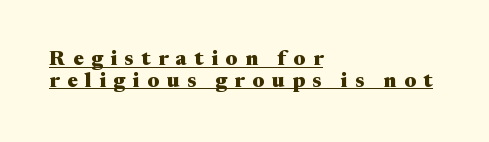
The image shows 21 px bold type, upright; set left-aligned, tight line spacing (1.03x), unusually wide letter spacing (+0.36 em), underlined.
